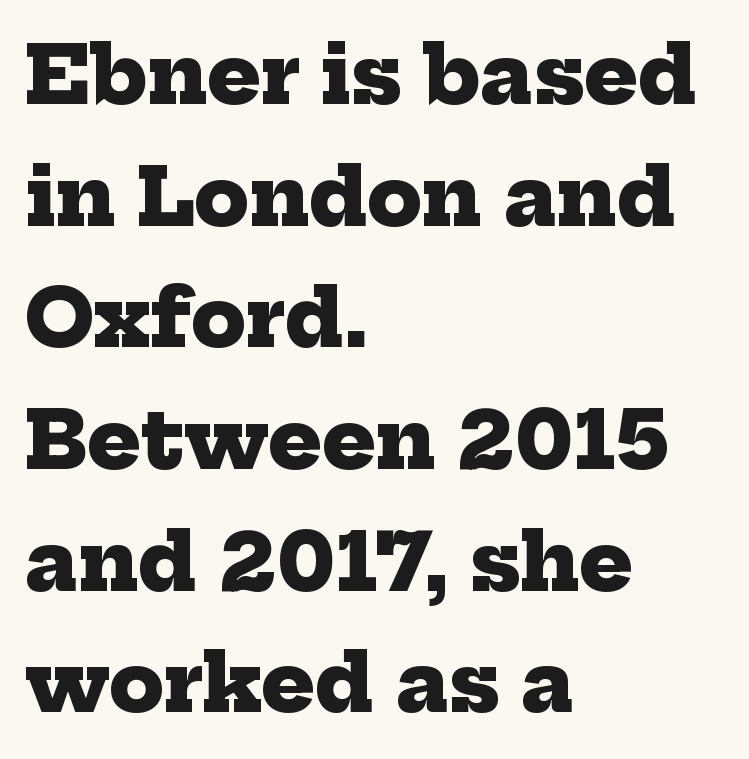
Quick note: interline space is typical. Font category for this specimen: serif. This rendering leaves character spacing at its baseline value. The characters look thick and weighty, a clear bold. The text block is weighted toward the left margin, trailing off unevenly rightward. Is this a fixed-width face? No — the glyphs have proportional, varying widths.
